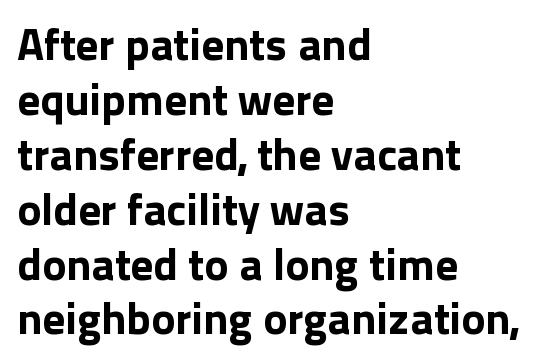
Clear beneath every line of the passage. Caption: bold face, heavy strokes. Reading down the block, your eye returns to a fixed left position each line. Letterform terminals end flat and unadorned throughout the passage. Caption: standard tracking, unaltered.
